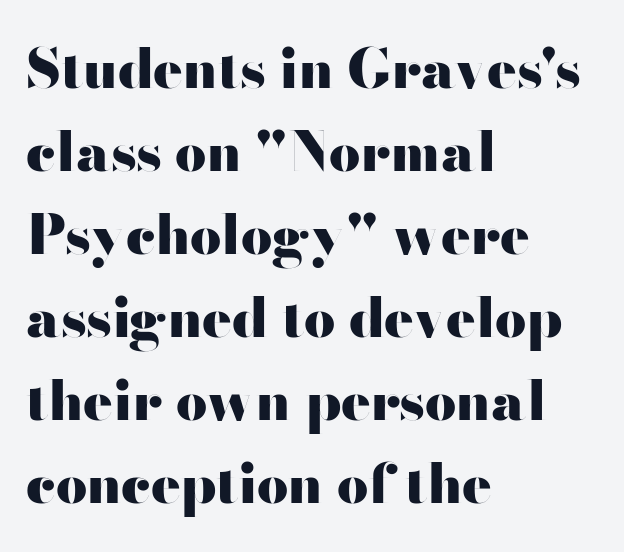
The typesetting leans heavy: a genuine bold. The string is rendered with underlining switched off. Is the letter spacing exaggerated? No — it looks like the ordinary default. This is sans-serif lettering, the kind often seen on screens and signage. Whoever set this chose a conventional vertical rhythm.
